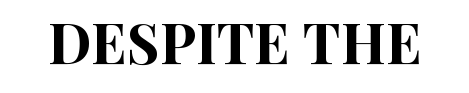
Q: Is the text italic (slanted)? A: No, it is upright.
Q: Is the typeface a serif or a sans-serif typeface? A: Sans-serif.
Q: Is the text underlined? A: No.
Q: Is the spacing between letters normal or unusually wide? A: Normal.
Q: Width (condensed, normal, or wide)? A: Condensed.
Q: Stroke contrast? A: High.
Q: x-height? A: Large.
Q: Monospaced? A: No.
